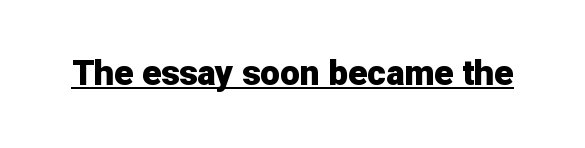
Q: Is the text bold? A: Yes.
Q: Is the text italic (slanted)? A: No, it is upright.
Q: Is the typeface a serif or a sans-serif typeface? A: Sans-serif.
Q: Is the text underlined? A: Yes.
Q: Is the spacing between letters normal or unusually wide? A: Normal.
Q: Width (condensed, normal, or wide)? A: Normal.
Q: Stroke contrast? A: Low.
Q: x-height? A: Medium.
Q: Monospaced? A: No.
